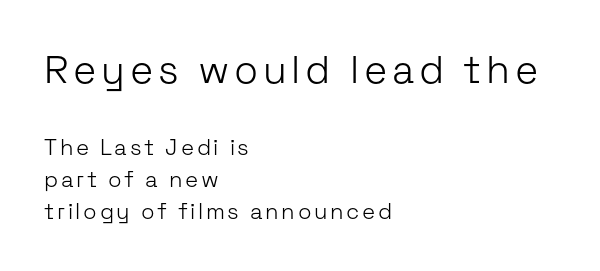
The emphasis by scale lands on block number one, above. The strokes are not fattened; the text isn't bold. Looks like regular typesetting: each glyph gets only the width it needs. A typesetter would mark this as roman, not italic.
